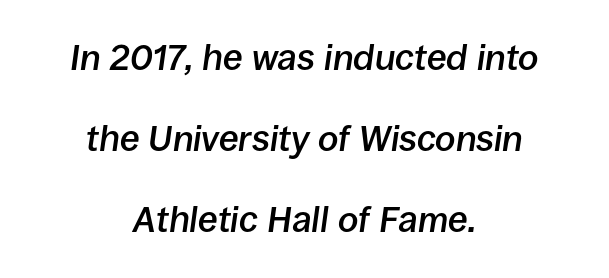
Q: Is the text bold? A: Semi-bold.
Q: Is the text italic (slanted)? A: Yes, it leans right by about 8 degrees.
Q: Is the text underlined? A: No.
Q: How is the paragraph aligned? A: Centered.
Q: Is the spacing between letters normal or unusually wide? A: Normal.
Q: Is the spacing between lines tight, normal or loose? A: Loose.
Q: Width (condensed, normal, or wide)? A: Normal.
Q: Stroke contrast? A: Low.
Q: x-height? A: Large.
Q: Monospaced? A: No.
